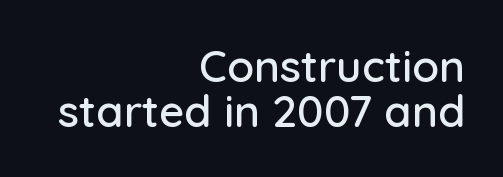
{"serif": "no", "italic": "no", "width": "normal", "stroke_contrast": "low", "x_height": "medium", "monospaced": "no", "underline": "no", "align": "right", "line_spacing": "tight", "line_spacing_ratio": 1.03, "letter_spacing": "normal", "letter_spacing_em": 0.0, "glyph_px": 44}
